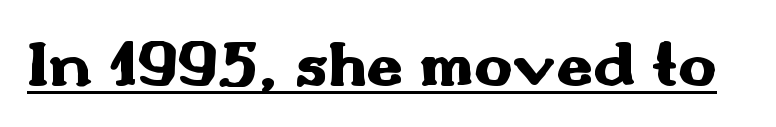
Proportional: the letters do not fall into vertical columns. The text was rendered using a sans face with plain stroke endings. The tracking reads as untouched default to a designer's eye. The letters stand straight up with perfectly vertical stems. Beneath each row of characters lies a ruled line.
